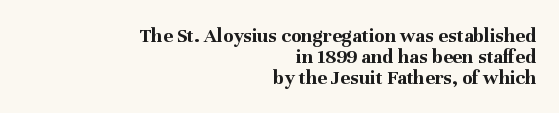
{"italic": "no", "bold": "yes", "underline": "no", "align": "right", "line_spacing": "tight", "line_spacing_ratio": 0.99, "letter_spacing": "normal", "letter_spacing_em": 0.0, "glyph_px": 21}
